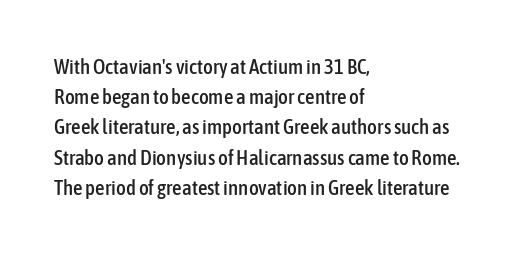
The image shows 21 px text type, upright; set left-aligned, normal line spacing (1.44x), normal letter spacing, not underlined.
